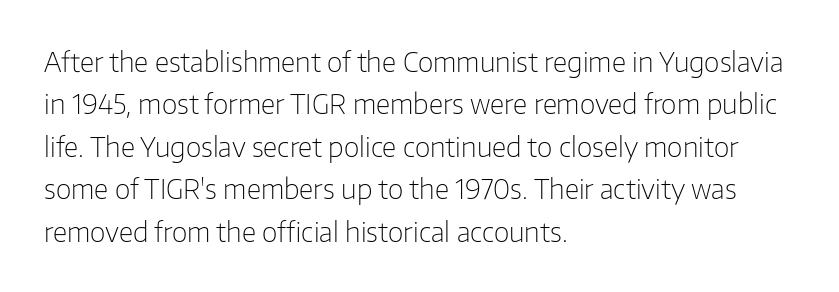
The image shows 27 px text type, upright; set left-aligned, normal line spacing (1.57x), normal letter spacing, not underlined.
